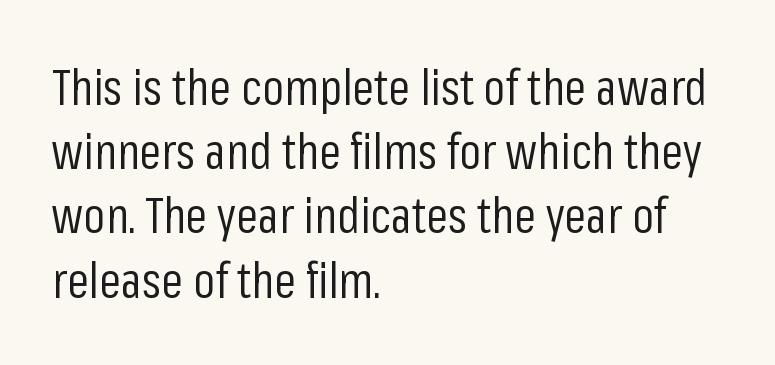
{"serif": "no", "italic": "no", "bold": "no", "weight": "regular", "width": "condensed", "stroke_contrast": "low", "x_height": "medium", "monospaced": "no", "underline": "no", "align": "left", "line_spacing": "normal", "line_spacing_ratio": 1.31, "letter_spacing": "normal", "letter_spacing_em": 0.0, "glyph_px": 49}
